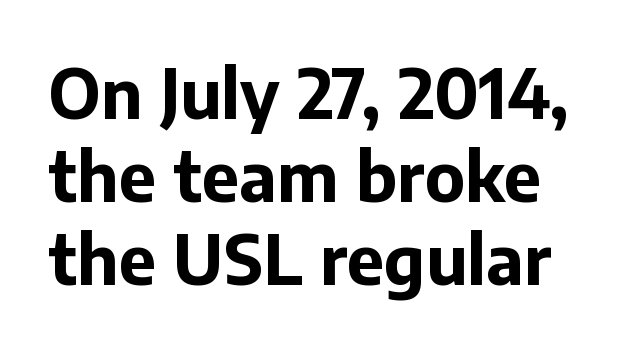
The image shows 68 px bold sans-serif type, upright; set line spacing 1.22x, normal letter spacing, not underlined; low stroke contrast and a medium x-height.
